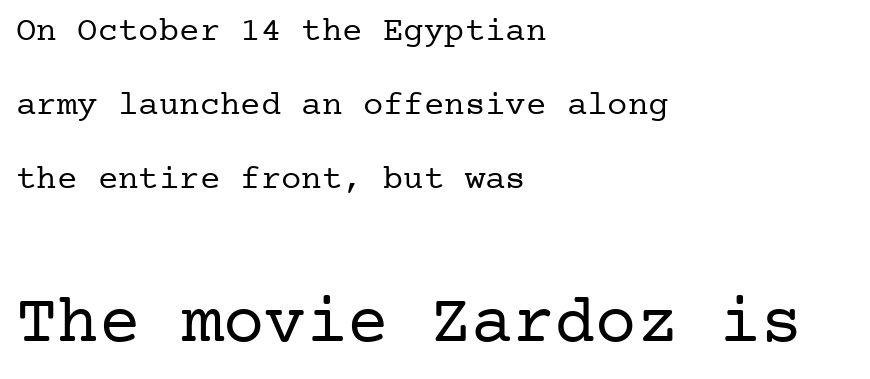
The image shows 69 px regular-weight serif type, upright; set left-aligned, loose line spacing (2.17x), normal letter spacing, not underlined; the second (bottom) block is 2.03x larger; low stroke contrast and a medium x-height.
